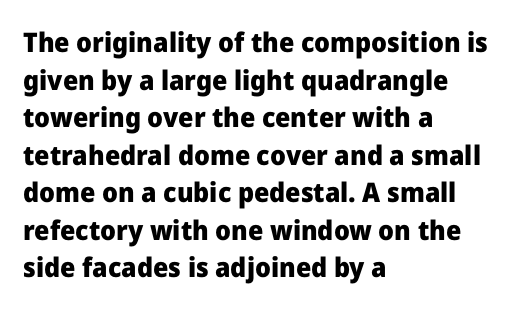
Q: Is the text bold? A: Yes.
Q: Is the text italic (slanted)? A: No, it is upright.
Q: Is the text underlined? A: No.
Q: How is the paragraph aligned? A: Left-aligned.
Q: Is the spacing between letters normal or unusually wide? A: Normal.
Q: Is the spacing between lines tight, normal or loose? A: Normal.
